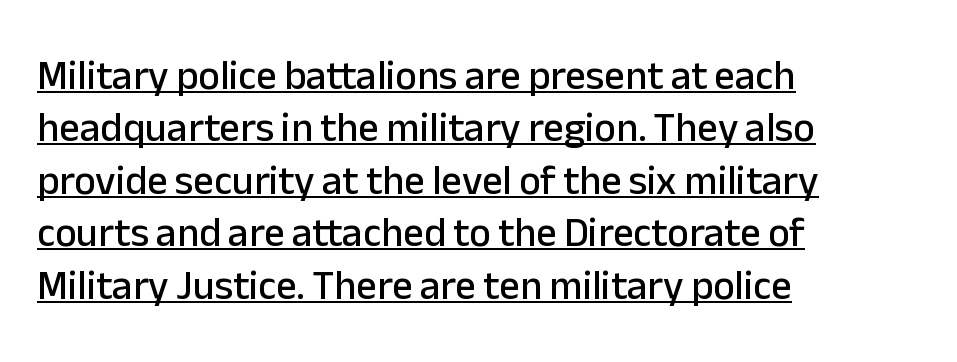
{"serif": "no", "italic": "no", "width": "normal", "stroke_contrast": "low", "x_height": "medium", "monospaced": "no", "underline": "yes", "align": "left", "line_spacing": "normal", "line_spacing_ratio": 1.28, "letter_spacing": "normal", "letter_spacing_em": 0.0, "glyph_px": 41}
